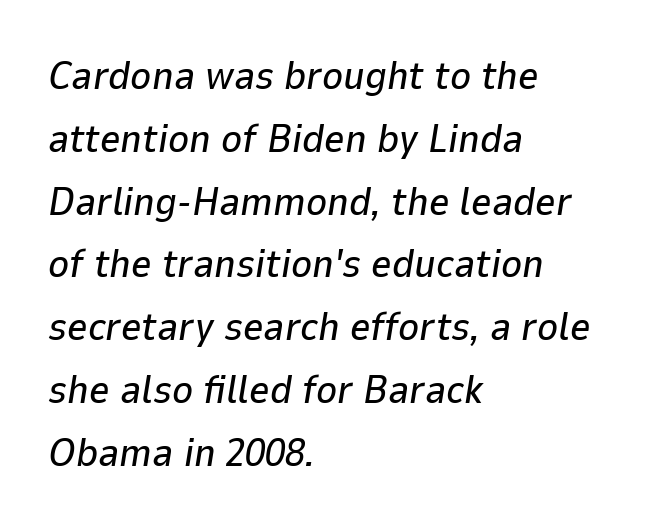
Q: Is the text italic (slanted)? A: Yes, it leans right by about 9 degrees.
Q: Is the text underlined? A: No.
Q: How is the paragraph aligned? A: Left-aligned.
Q: Is the spacing between letters normal or unusually wide? A: Normal.
Q: Is the spacing between lines tight, normal or loose? A: Normal.
Q: Width (condensed, normal, or wide)? A: Normal.
Q: Stroke contrast? A: Low.
Q: x-height? A: Medium.
Q: Monospaced? A: No.
